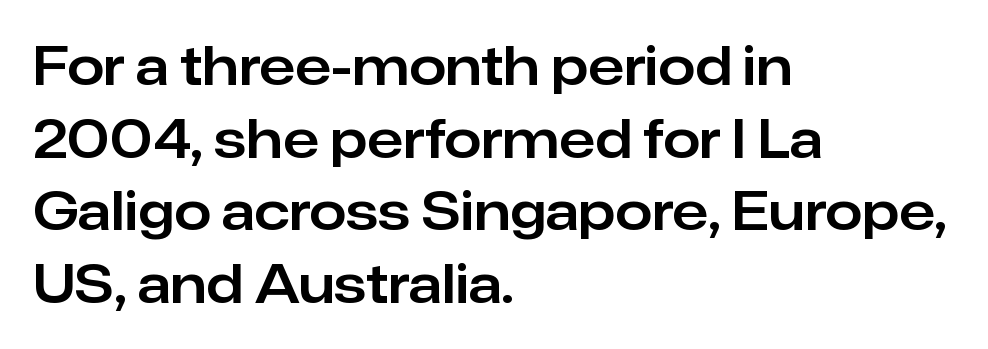
The image shows 53 px sans-serif type, upright; set left-aligned, normal line spacing (1.37x), normal letter spacing, not underlined; low stroke contrast and a medium x-height.
